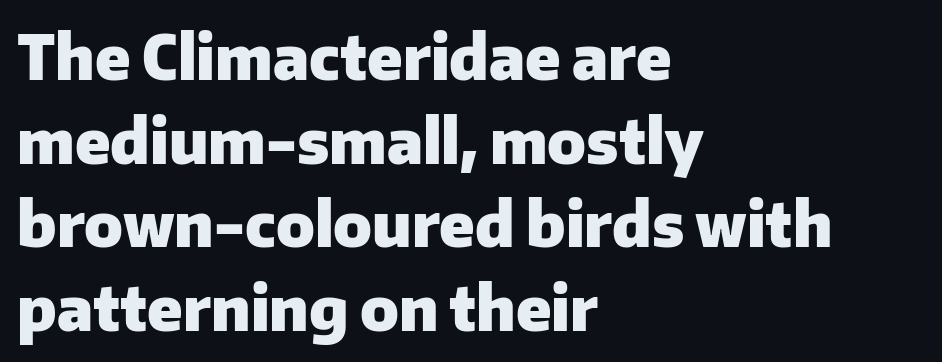
The image shows 61 px heavy sans-serif type, upright; set left-aligned, normal line spacing (1.37x), normal letter spacing, not underlined; low stroke contrast and a medium x-height.
